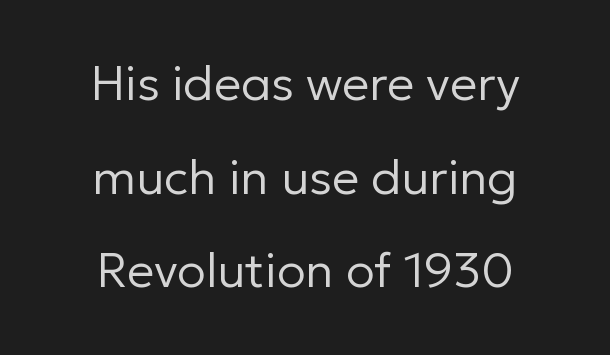
The image shows 48 px regular-weight sans-serif type, upright; set centered, loose line spacing (1.95x), normal letter spacing, not underlined; low stroke contrast and a medium x-height.
